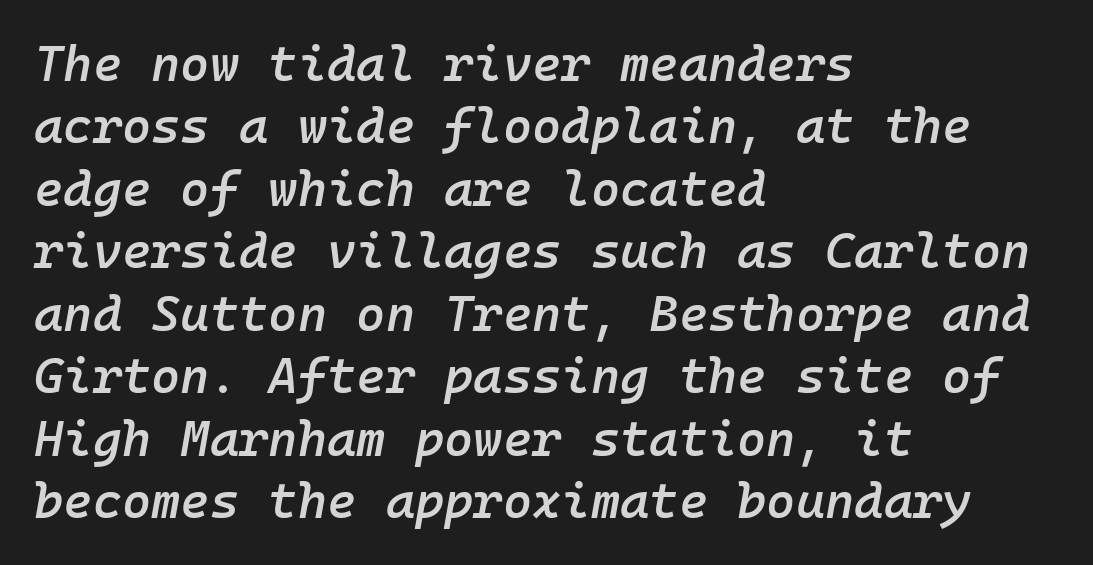
{"italic": "yes", "lean": "right", "slant_degrees": 10, "bold": "semi", "weight": "semibold", "width": "normal", "stroke_contrast": "low", "x_height": "medium", "monospaced": "yes", "underline": "no", "align": "left", "line_spacing": "normal", "line_spacing_ratio": 1.25, "letter_spacing": "normal", "letter_spacing_em": 0.0, "glyph_px": 50}
